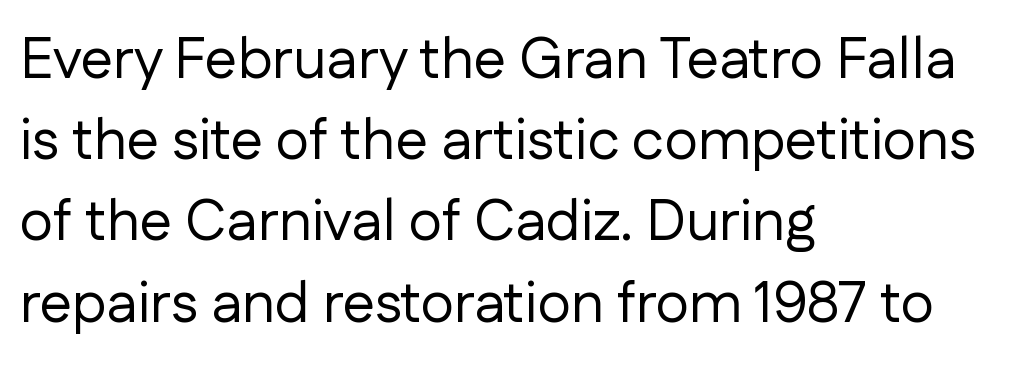
A typesetter would label this face a sans. Every row of glyphs begins at an identical x-position on the left. Character widths vary here, with narrow letters taking less room than wide ones. The weight tops out at a normal text grade. Every stem runs plumb, perpendicular to the baseline.
